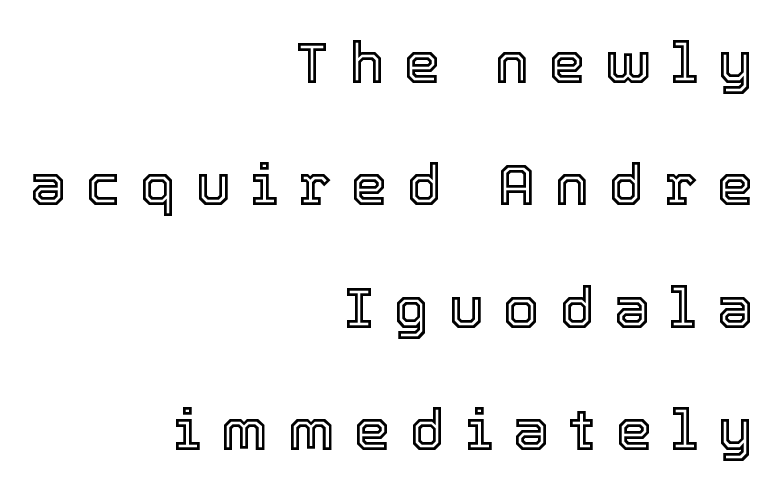
{"italic": "no", "width": "normal", "x_height": "medium", "monospaced": "no", "underline": "no", "align": "right", "line_spacing": "loose", "line_spacing_ratio": 2.11, "letter_spacing": "wide", "letter_spacing_em": 0.34, "glyph_px": 58}
